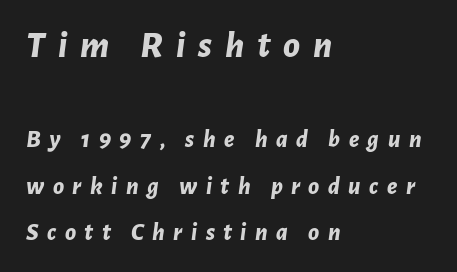
Q: Is the text bold? A: Yes.
Q: Is the text italic (slanted)? A: Yes, it leans right by about 7 degrees.
Q: Is the text underlined? A: No.
Q: How is the paragraph aligned? A: Left-aligned.
Q: Is the spacing between letters normal or unusually wide? A: Unusually wide.
Q: Which block of text is set in a larger size, the first (top) or the second (bottom)? A: The first (top) one.
Q: Width (condensed, normal, or wide)? A: Normal.
Q: Stroke contrast? A: Low.
Q: x-height? A: Medium.
Q: Monospaced? A: No.
